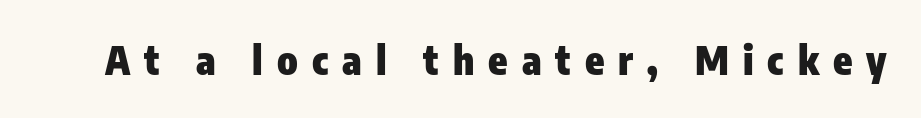
{"serif": "no", "italic": "no", "bold": "yes", "weight": "heavy", "width": "condensed", "stroke_contrast": "low", "x_height": "medium", "monospaced": "no", "underline": "no", "letter_spacing": "wide", "letter_spacing_em": 0.36, "glyph_px": 39}
